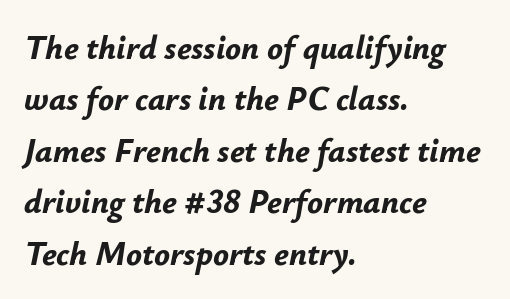
Descenders are the only things crossing below the line. The vertical gap from one line to the next is medium. Slant detected: the letters are inclined. The typesetter chose a ragged-right arrangement here. The line texture is even and compact thanks to regular tracking. Note the varied advance widths — an 'i' is clearly narrower than an 'm'.
